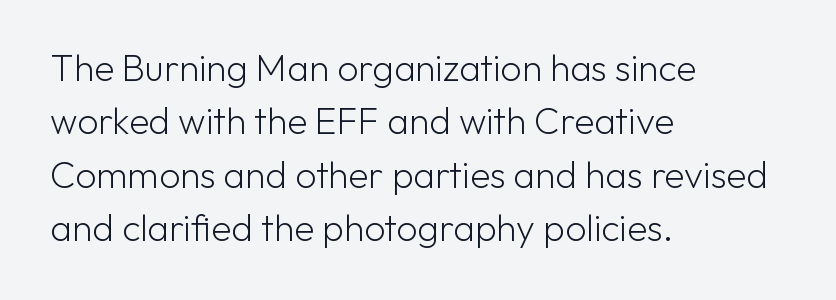
You could not count columns in this text — the font is proportionally spaced. The compositor pushed each line to the left boundary. Is there much room between lines? A standard amount, neither cramped nor airy. Words float on clear page, feet unadorned. No extra ink here — the face is not bold. Is there any slant? The stems are plumb.
